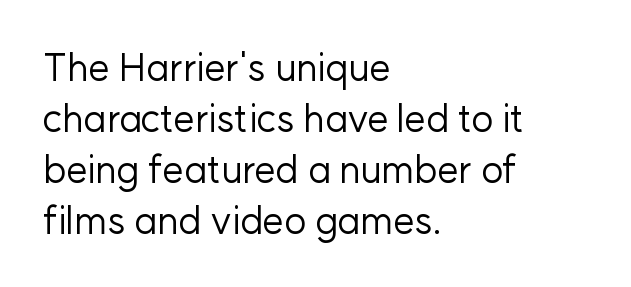
The image shows 38 px regular-weight sans-serif type, upright; set left-aligned, normal line spacing (1.34x), normal letter spacing, not underlined; low stroke contrast and a medium x-height.
